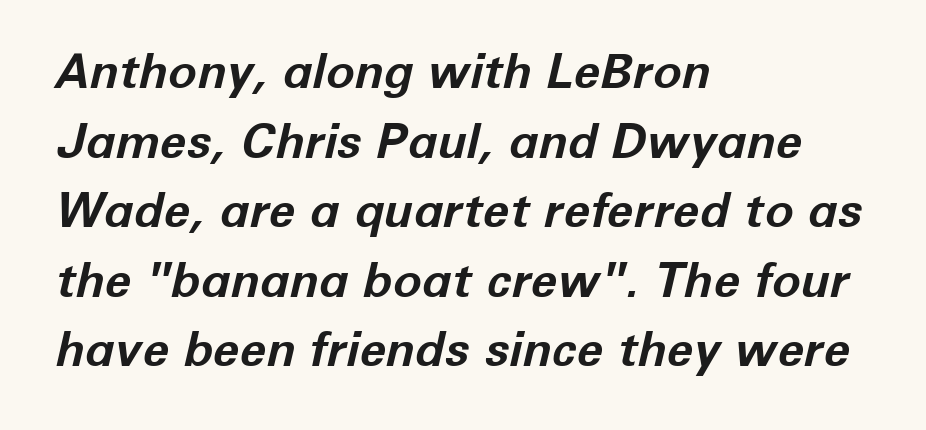
{"italic": "yes", "lean": "right", "slant_degrees": 12, "bold": "yes", "weight": "bold", "width": "normal", "stroke_contrast": "low", "x_height": "medium", "monospaced": "no", "underline": "no", "align": "left", "line_spacing": "normal", "line_spacing_ratio": 1.45, "letter_spacing": "normal", "letter_spacing_em": 0.0, "glyph_px": 48}
